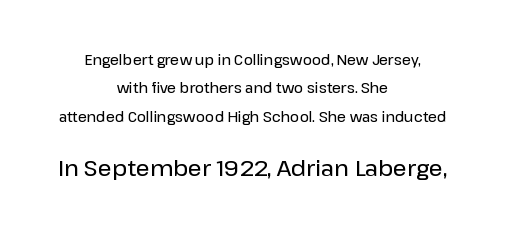
Q: Is the text italic (slanted)? A: No, it is upright.
Q: Is the text underlined? A: No.
Q: How is the paragraph aligned? A: Centered.
Q: Is the spacing between letters normal or unusually wide? A: Normal.
Q: Is the spacing between lines tight, normal or loose? A: Loose.
Q: Which block of text is set in a larger size, the first (top) or the second (bottom)? A: The second (bottom) one.
